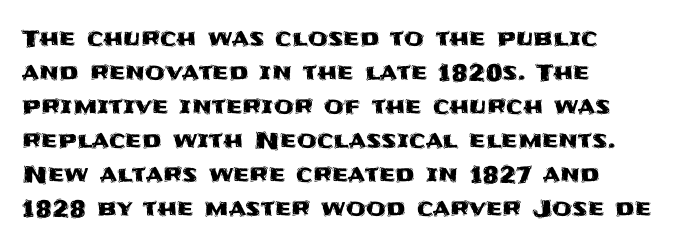
{"italic": "no", "underline": "no", "align": "left", "line_spacing": "normal", "line_spacing_ratio": 1.48, "letter_spacing": "normal", "letter_spacing_em": 0.0, "glyph_px": 23}
